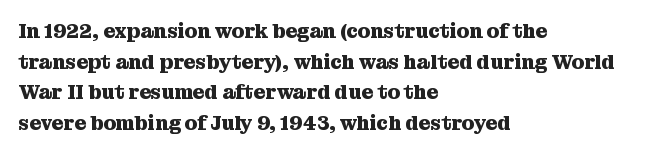
The image shows 20 px bold type, upright; set left-aligned, normal line spacing (1.53x), normal letter spacing, not underlined.
